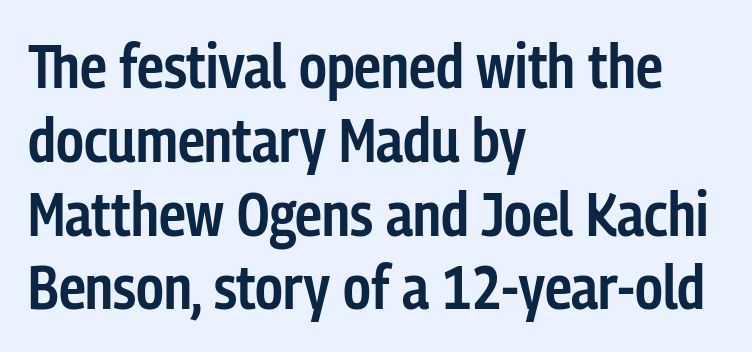
The image shows 61 px semibold, condensed sans-serif type, upright; set left-aligned, line spacing 1.21x, normal letter spacing, not underlined; low stroke contrast and a medium x-height.
